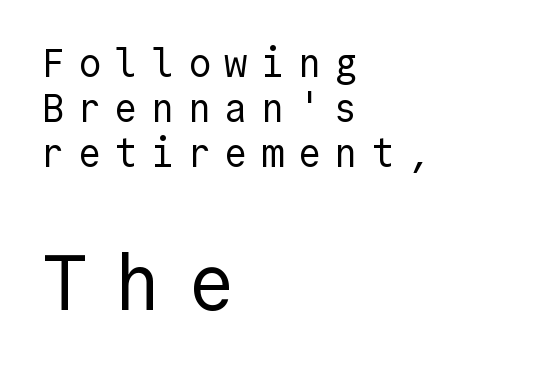
{"serif": "no", "italic": "no", "bold": "no", "weight": "regular", "width": "normal", "x_height": "medium", "underline": "no", "align": "left", "line_spacing_ratio": 1.16, "letter_spacing": "wide", "letter_spacing_em": 0.34, "larger_block": "second", "size_ratio": 2.0, "glyph_px": 78}
